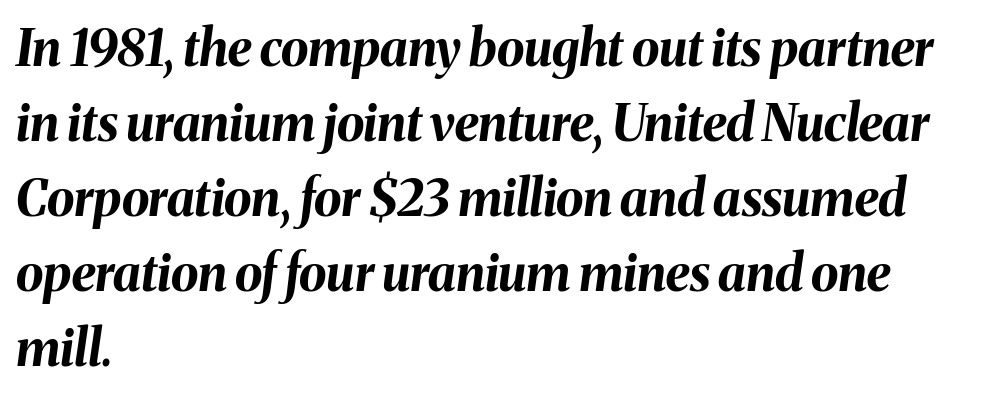
The image shows 50 px bold type, italic (leaning right); set left-aligned, normal line spacing (1.5x), normal letter spacing, not underlined; medium stroke contrast and a medium x-height.
